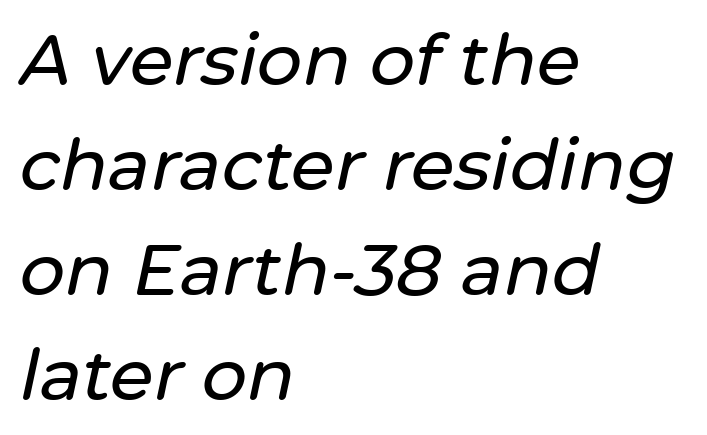
{"italic": "yes", "lean": "right", "slant_degrees": 12, "width": "normal", "stroke_contrast": "low", "x_height": "medium", "monospaced": "no", "underline": "no", "align": "left", "line_spacing": "normal", "line_spacing_ratio": 1.48, "letter_spacing": "normal", "letter_spacing_em": 0.0, "glyph_px": 71}
